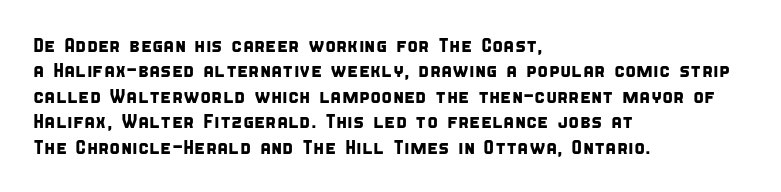
{"underline": "no", "align": "left", "line_spacing": "normal", "line_spacing_ratio": 1.27, "letter_spacing": "normal", "letter_spacing_em": 0.0, "glyph_px": 20}
